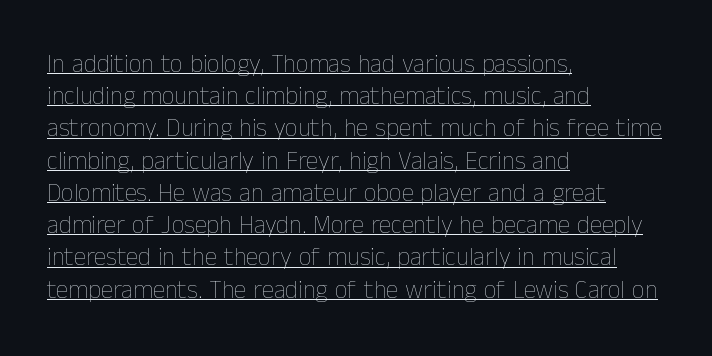
{"italic": "no", "bold": "no", "underline": "yes", "align": "left", "line_spacing": "normal", "line_spacing_ratio": 1.29, "letter_spacing": "normal", "letter_spacing_em": 0.0, "glyph_px": 25}
